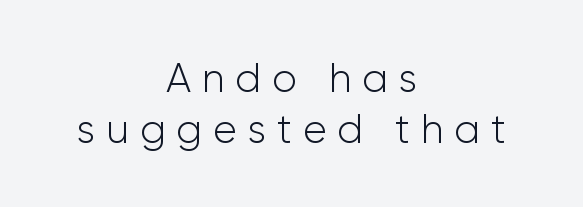
{"serif": "no", "italic": "no", "bold": "no", "weight": "light", "width": "normal", "stroke_contrast": "low", "x_height": "medium", "monospaced": "no", "underline": "no", "align": "center", "line_spacing": "normal", "line_spacing_ratio": 1.28, "letter_spacing": "wide", "letter_spacing_em": 0.27, "glyph_px": 40}
